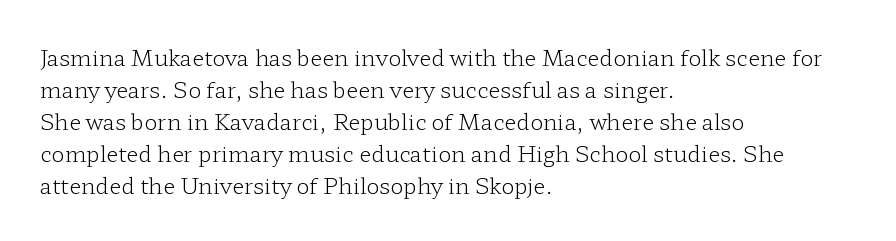
The image shows 22 px text type, upright; set left-aligned, normal line spacing (1.45x), normal letter spacing, not underlined.
